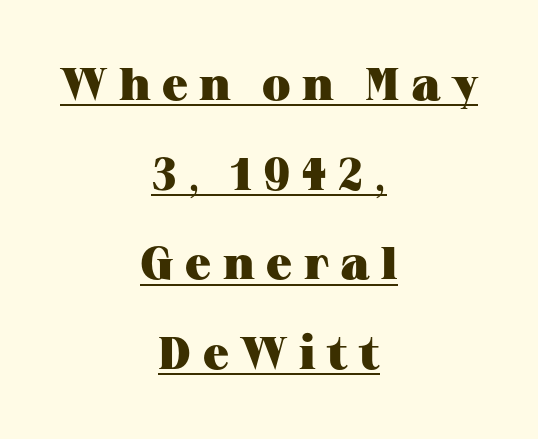
The letters are bold, with thick, heavy strokes. The glyphs are accompanied by a horizontal stroke just below them. Here the glyphs are tracked loosely, breaking word shapes into spaced letters. Alignment: centered.
